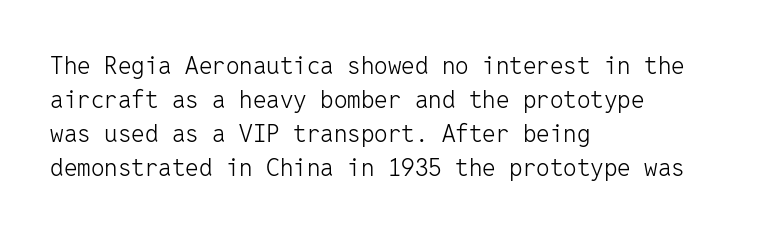
The image shows 24 px text type, upright; set left-aligned, normal line spacing (1.42x), normal letter spacing, not underlined.
